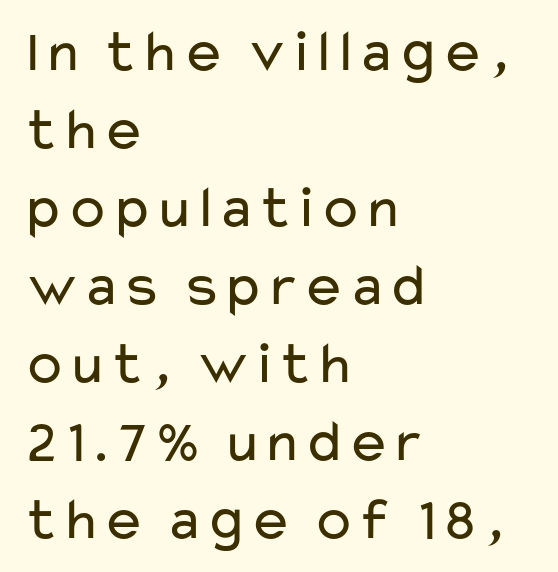
Q: Is the text bold? A: No.
Q: Is the text italic (slanted)? A: No, it is upright.
Q: Is the typeface a serif or a sans-serif typeface? A: Sans-serif.
Q: Is the text underlined? A: No.
Q: How is the paragraph aligned? A: Left-aligned.
Q: Is the spacing between letters normal or unusually wide? A: Normal.
Q: Is the spacing between lines tight, normal or loose? A: Normal.
Q: Width (condensed, normal, or wide)? A: Wide.
Q: Stroke contrast? A: Low.
Q: x-height? A: Medium.
Q: Monospaced? A: No.
